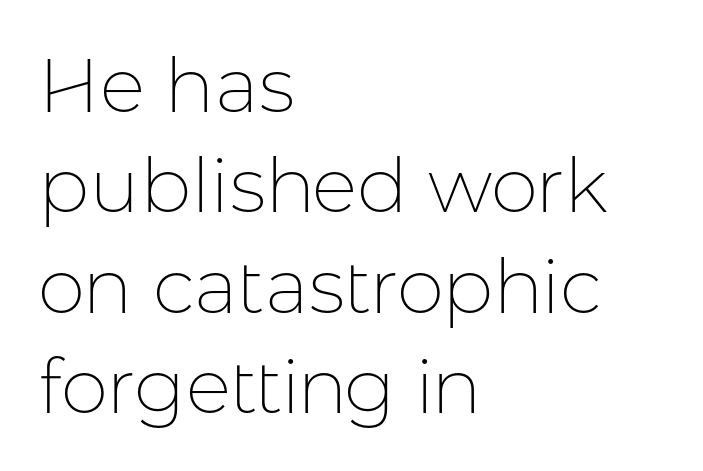
Q: Is the text bold? A: No.
Q: Is the text italic (slanted)? A: No, it is upright.
Q: Is the typeface a serif or a sans-serif typeface? A: Sans-serif.
Q: Is the text underlined? A: No.
Q: How is the paragraph aligned? A: Left-aligned.
Q: Is the spacing between letters normal or unusually wide? A: Normal.
Q: Is the spacing between lines tight, normal or loose? A: Normal.
Q: Width (condensed, normal, or wide)? A: Normal.
Q: Stroke contrast? A: Low.
Q: x-height? A: Medium.
Q: Monospaced? A: No.
